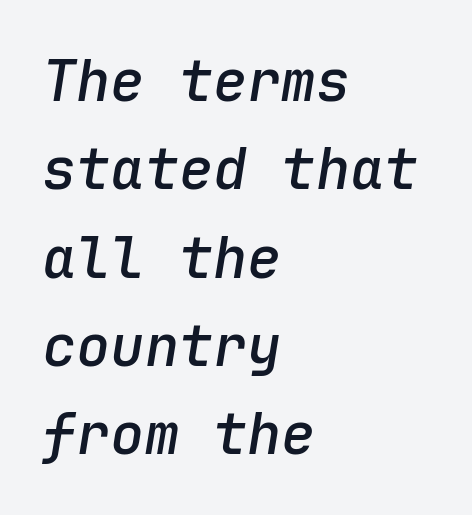
Q: Is the text bold? A: Semi-bold.
Q: Is the text italic (slanted)? A: Yes, it leans right by about 9 degrees.
Q: Is the text underlined? A: No.
Q: How is the paragraph aligned? A: Left-aligned.
Q: Is the spacing between letters normal or unusually wide? A: Normal.
Q: Is the spacing between lines tight, normal or loose? A: Normal.
Q: Width (condensed, normal, or wide)? A: Normal.
Q: Stroke contrast? A: Low.
Q: x-height? A: Medium.
Q: Monospaced? A: Yes.
